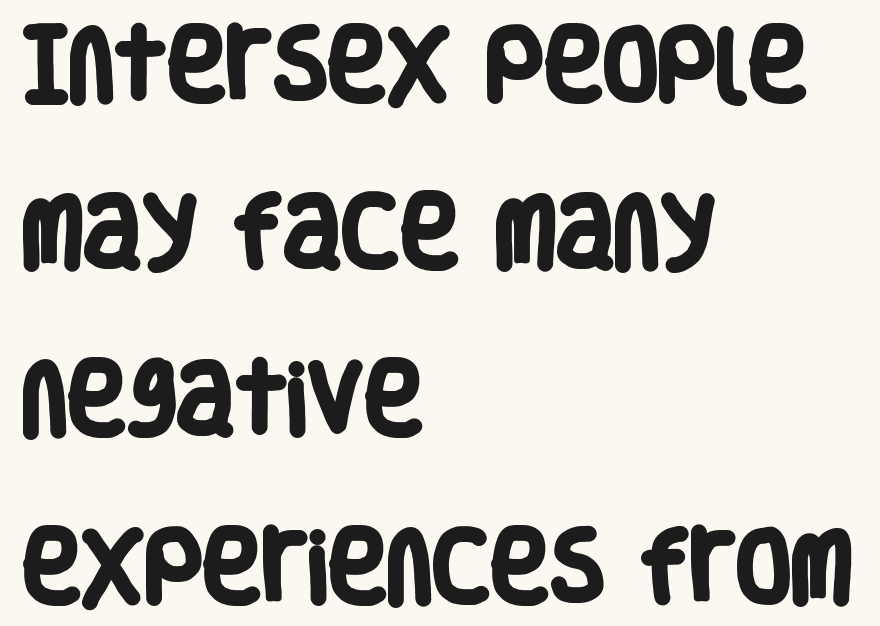
Q: Is the text bold? A: Yes.
Q: Is the typeface a serif or a sans-serif typeface? A: Sans-serif.
Q: Is the text underlined? A: No.
Q: How is the paragraph aligned? A: Left-aligned.
Q: Is the spacing between letters normal or unusually wide? A: Normal.
Q: Is the spacing between lines tight, normal or loose? A: Loose.
Q: Width (condensed, normal, or wide)? A: Condensed.
Q: Stroke contrast? A: Low.
Q: x-height? A: Large.
Q: Monospaced? A: No.
